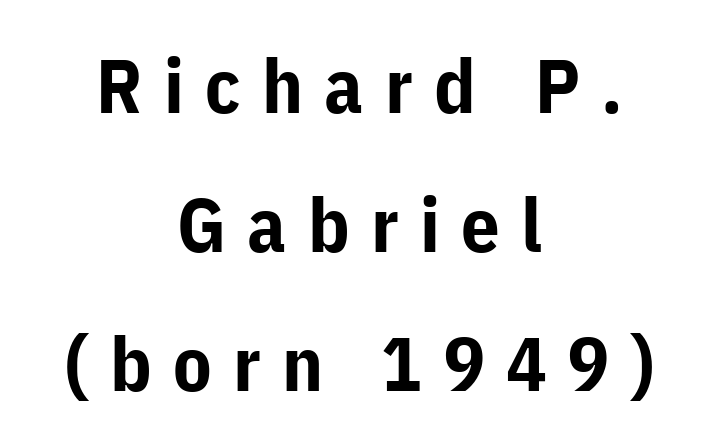
The whitespace from short lines is split evenly between both sides. Each letter keeps its own natural width here, so spacing adapts to shape. Ordinary non-slanted type is in use. A sans-serif font was chosen for this passage. The face used here is rendered with a markedly widened letterfit.
